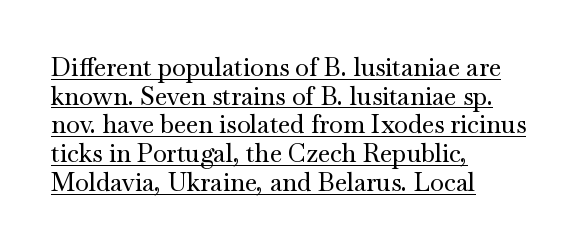
{"italic": "no", "underline": "yes", "align": "left", "line_spacing": "tight", "line_spacing_ratio": 1.15, "letter_spacing": "normal", "letter_spacing_em": 0.0, "glyph_px": 25}
